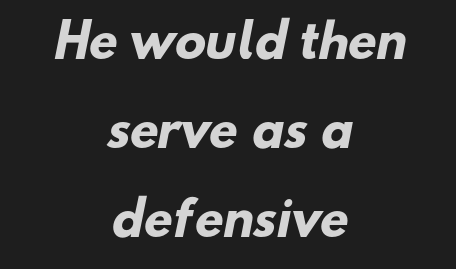
The image shows 46 px heavy sans-serif type; set centered, loose line spacing (1.93x), normal letter spacing, not underlined; low stroke contrast and a small x-height.
